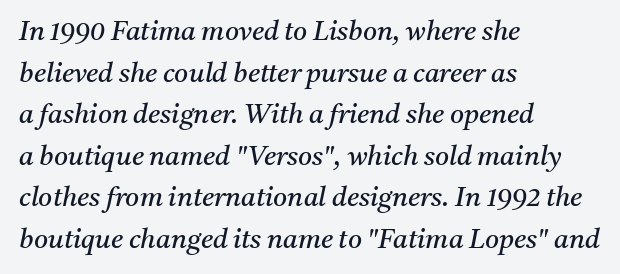
{"italic": "yes", "lean": "right", "slant_degrees": 11, "bold": "no", "underline": "no", "align": "left", "line_spacing": "normal", "line_spacing_ratio": 1.54, "letter_spacing": "normal", "letter_spacing_em": 0.0, "glyph_px": 27}
